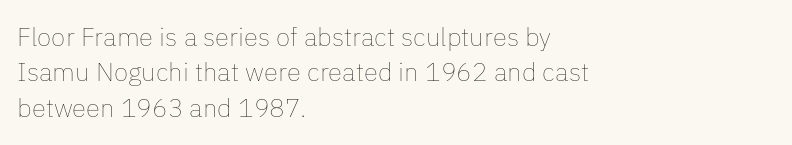
Vertically, the passage feels balanced, rows spaced as you'd expect. No italicization has been applied; the sample stays upright. A bare baseline throughout the passage. Think standard paragraph weight, or any step lighter than that.
